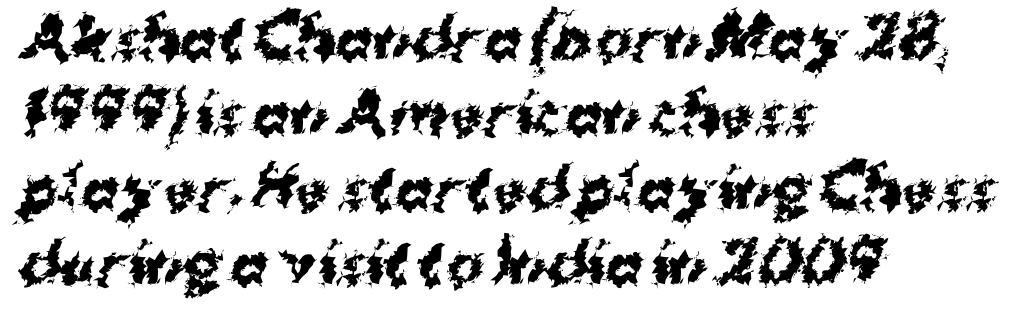
The space beneath each line is pristine and unruled. Character widths vary here, with narrow letters taking less room than wide ones. The designer went with a sans here, leaving each stem footless. The compositor pushed each line to the left boundary. This is heavy type, rendered in bold. If you measured baseline to baseline, you'd find a middling distance.
